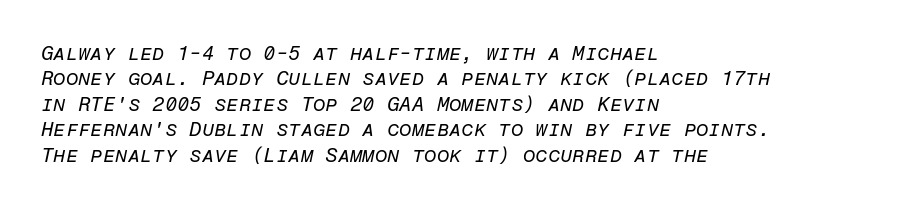
Rule under the text: the space is simply empty. Regarding leading, the lines here are spaced in the standard way. Where is the straight margin? On the left. The letters look calm and open, with moderate or lighter stems. The face used here is rendered with its standard letterfit. The glyphs look as if they've been sheared to an angle.
